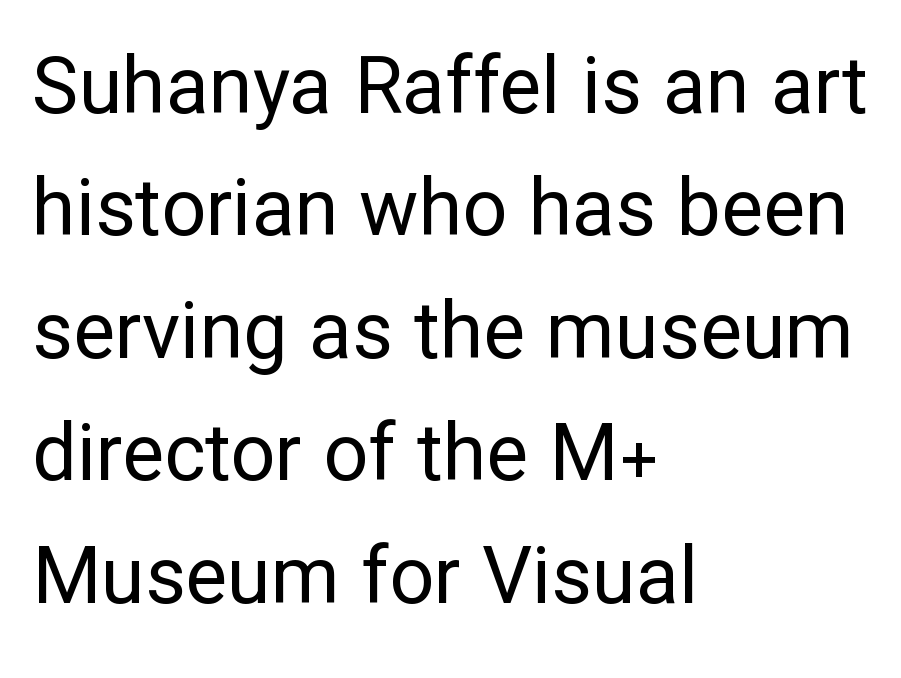
The image shows 79 px regular-weight sans-serif type, upright; set left-aligned, normal line spacing (1.55x), normal letter spacing, not underlined; low stroke contrast and a medium x-height.
